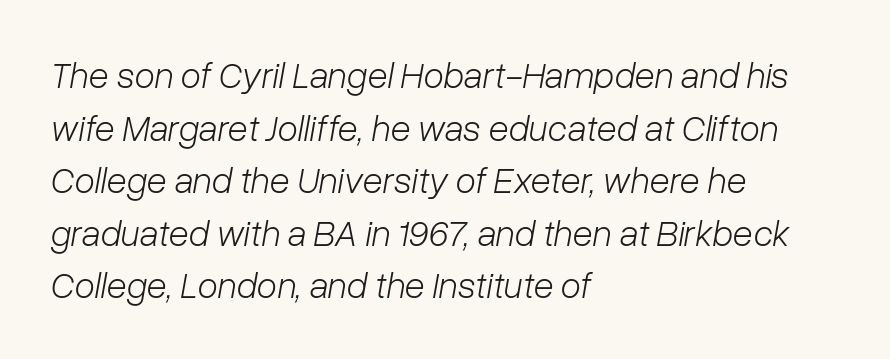
The image shows 37 px light type, italic (leaning right); set left-aligned, normal line spacing (1.42x), normal letter spacing, not underlined; low stroke contrast and a medium x-height.
